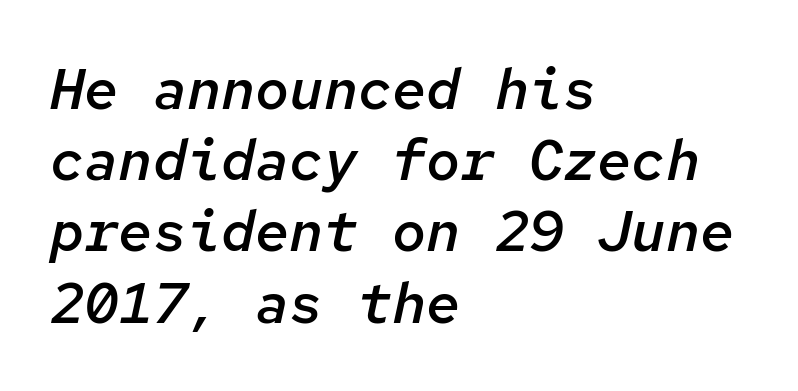
Q: Is the text bold? A: Semi-bold.
Q: Is the text italic (slanted)? A: Yes, it leans right by about 12 degrees.
Q: Is the text underlined? A: No.
Q: How is the paragraph aligned? A: Left-aligned.
Q: Is the spacing between letters normal or unusually wide? A: Normal.
Q: Is the spacing between lines tight, normal or loose? A: Normal.
Q: Width (condensed, normal, or wide)? A: Normal.
Q: Stroke contrast? A: Low.
Q: x-height? A: Medium.
Q: Monospaced? A: Yes.
